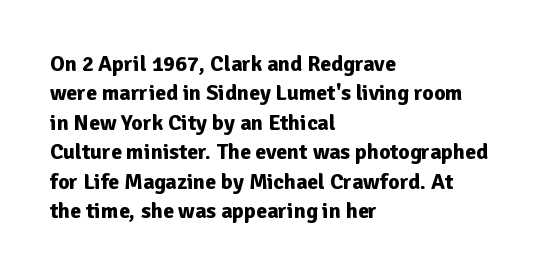
{"italic": "no", "bold": "yes", "underline": "no", "align": "left", "line_spacing": "normal", "line_spacing_ratio": 1.34, "letter_spacing": "normal", "letter_spacing_em": 0.0, "glyph_px": 22}
